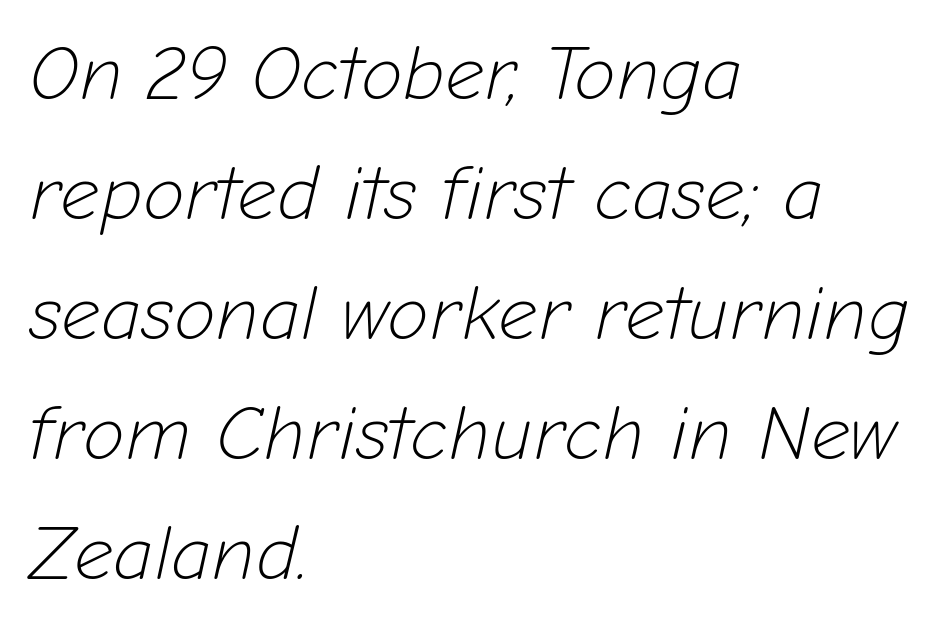
The image shows 77 px light type, italic (leaning right); set left-aligned, normal line spacing (1.56x), normal letter spacing, not underlined; low stroke contrast and a medium x-height.
